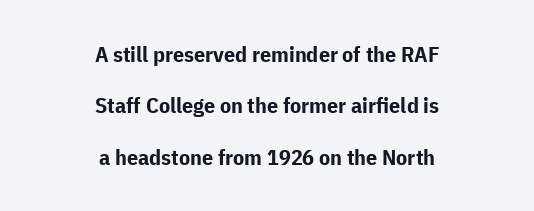
Q: Is the text bold? A: Yes.
Q: Is the text italic (slanted)? A: No, it is upright.
Q: Is the text underlined? A: No.
Q: How is the paragraph aligned? A: Centered.
Q: Is the spacing between letters normal or unusually wide? A: Normal.
Q: Is the spacing between lines tight, normal or loose? A: Loose.
